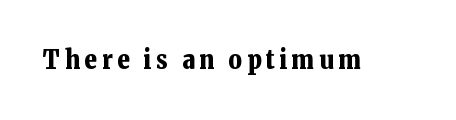
The image shows 26 px bold type, upright; set not underlined.
